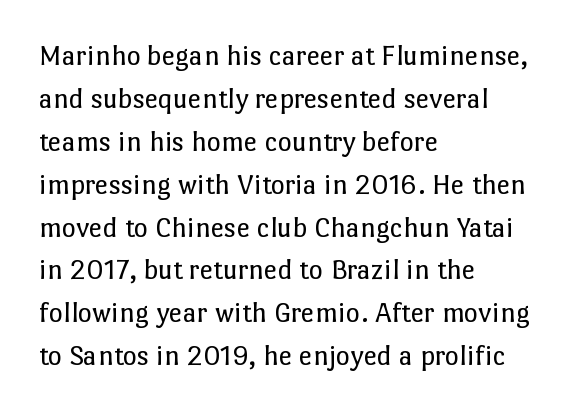
The image shows 30 px regular-weight type, upright; set left-aligned, normal line spacing (1.43x), normal letter spacing, not underlined; low stroke contrast and a medium x-height.
